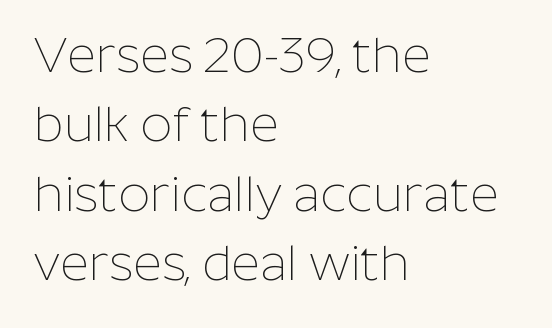
Tall strokes in this sample are plumb rather than angled. All the whitespace from short lines collects on the right. A typesetter would call this leading conventional body-copy spacing. You could not count columns in this text — the font is proportionally spaced. Quick note: underline off. The line texture is even and compact thanks to regular tracking.
